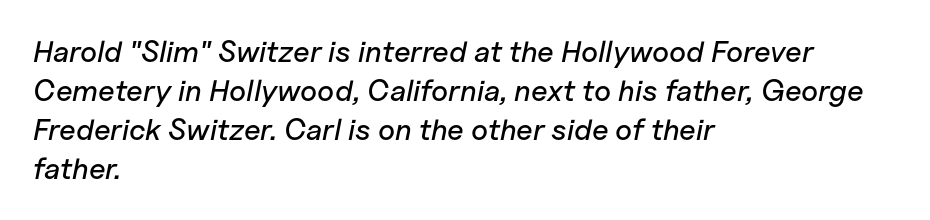
Q: Is the text italic (slanted)? A: Yes, it leans right by about 11 degrees.
Q: Is the text underlined? A: No.
Q: How is the paragraph aligned? A: Left-aligned.
Q: Is the spacing between letters normal or unusually wide? A: Normal.
Q: Is the spacing between lines tight, normal or loose? A: Normal.
Q: Width (condensed, normal, or wide)? A: Normal.
Q: Stroke contrast? A: Low.
Q: x-height? A: Medium.
Q: Monospaced? A: No.
